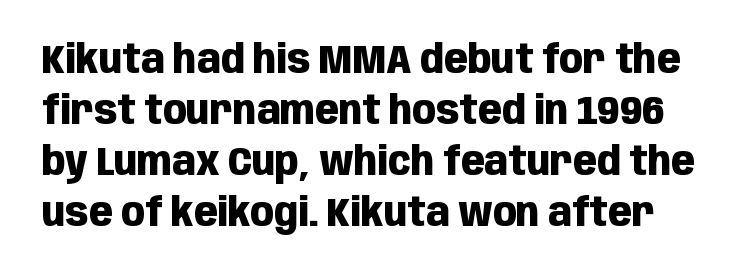
Inter-character spacing is left at the font's built-in metrics. Each letter keeps its own natural width here, so spacing adapts to shape. The gap between lines stays unmarked. In terms of weight, the rendering is a true, heavy bold.
